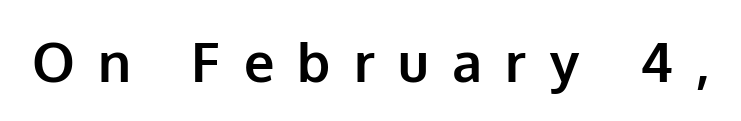
Ordinary non-slanted type is in use. The passage shown is emphatically bold. The line texture is sparse and dotted thanks to wide tracking. Nothing sits at the stroke ends, so this counts as sans-serif.
